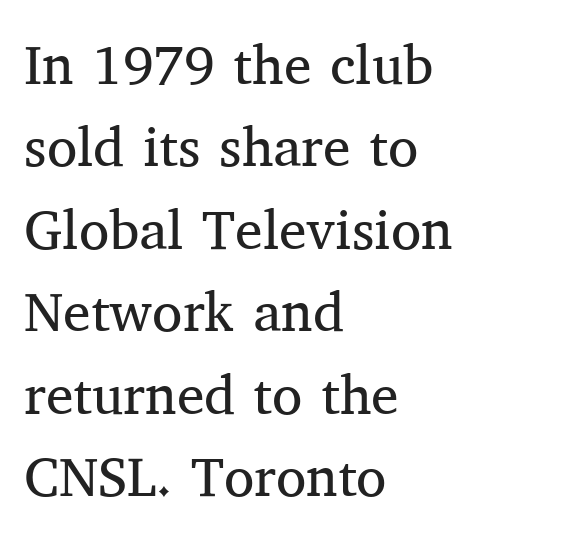
This block has exactly the height ordinary leading produces. The letters advance in unequal steps, a hallmark of proportional type. Unlike italic type, these characters show no tilt at all. The cut favours lightness, reaching ordinary text weight at its darkest.
